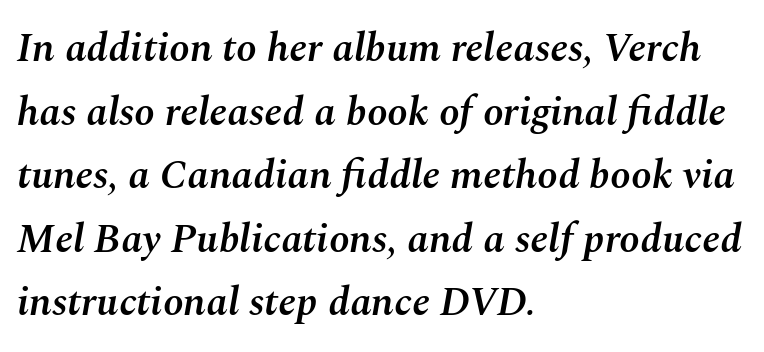
Caption: standard tracking, unaltered. Do the characters align in a grid? No, the font is proportional. The line-height multiplier appears to be the usual default. The words here are not underlined. Line starts are locked; line ends wander. This is oblique type, the kind used for emphasis or titles.
